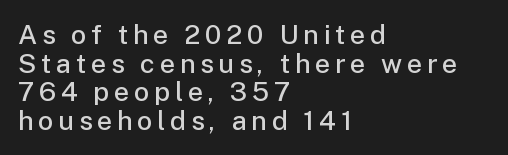
Q: Is the text bold? A: Semi-bold.
Q: Is the text italic (slanted)? A: No, it is upright.
Q: Is the text underlined? A: No.
Q: How is the paragraph aligned? A: Left-aligned.
Q: Is the spacing between lines tight, normal or loose? A: Tight.
